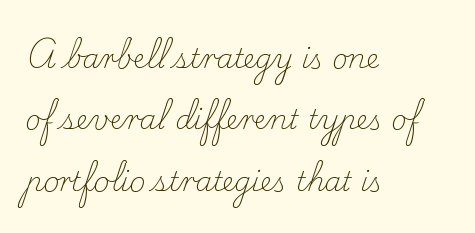
No chunkiness to these letters — they're not bold. Is the block centered? No — it sits flush against the left margin. How would I describe the line gaps? Wide and relaxed. Underlining? Definitely not there.
